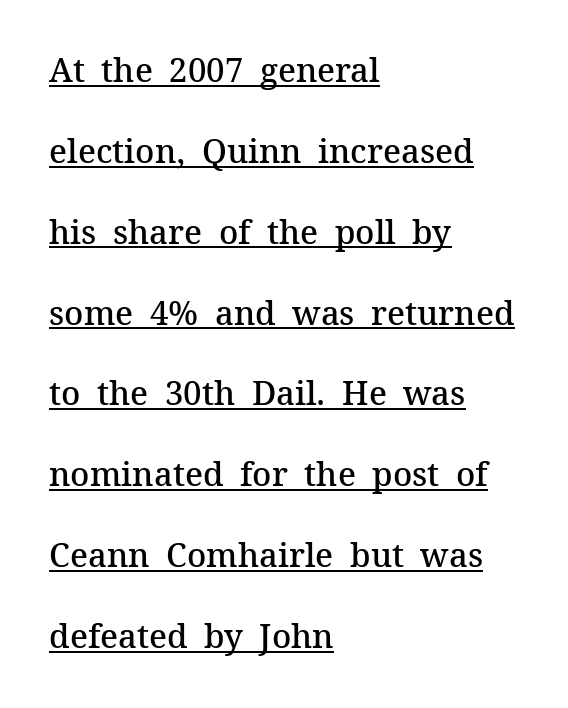
Q: Is the text bold? A: Semi-bold.
Q: Is the text italic (slanted)? A: No, it is upright.
Q: Is the typeface a serif or a sans-serif typeface? A: Serif.
Q: Is the text underlined? A: Yes.
Q: How is the paragraph aligned? A: Left-aligned.
Q: Is the spacing between letters normal or unusually wide? A: Normal.
Q: Is the spacing between lines tight, normal or loose? A: Loose.
Q: Width (condensed, normal, or wide)? A: Normal.
Q: Stroke contrast? A: Medium.
Q: x-height? A: Medium.
Q: Monospaced? A: No.
